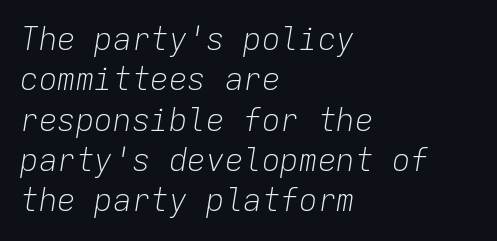
{"italic": "yes", "lean": "right", "slant_degrees": 9, "bold": "no", "weight": "light", "width": "normal", "stroke_contrast": "low", "x_height": "medium", "monospaced": "yes", "underline": "no", "align": "left", "line_spacing": "normal", "line_spacing_ratio": 1.3, "letter_spacing": "normal", "letter_spacing_em": 0.0, "glyph_px": 31}
